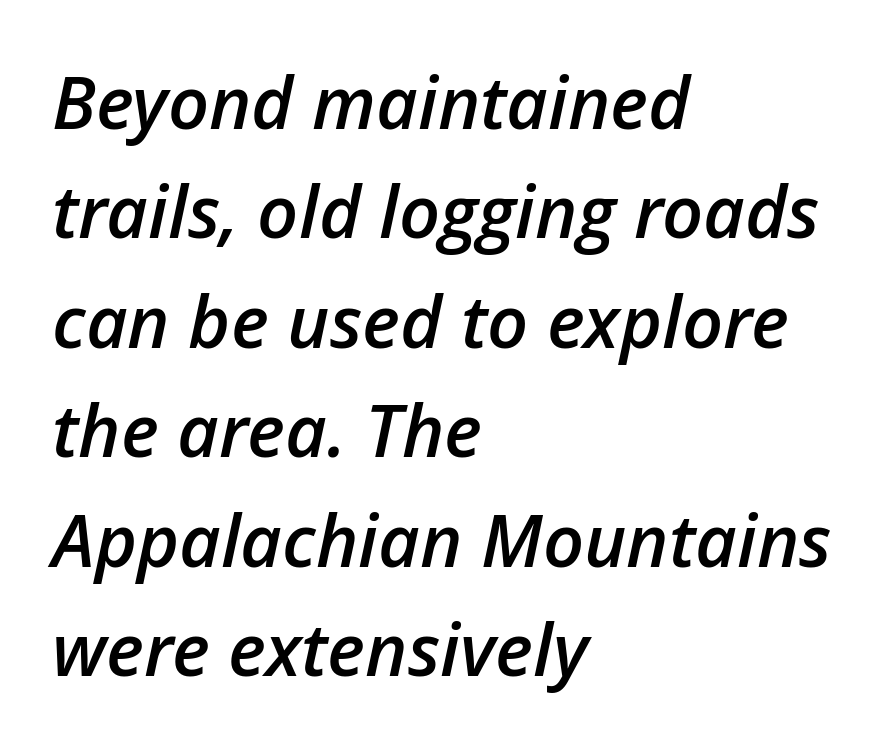
Check under the words: just untouched page. Standard letterfit; no display-style spreading of the glyphs. This rendering uses left alignment, leaving the right contour irregular. In terms of posture, this sample is oblique. Looks like regular typesetting: each glyph gets only the width it needs.
